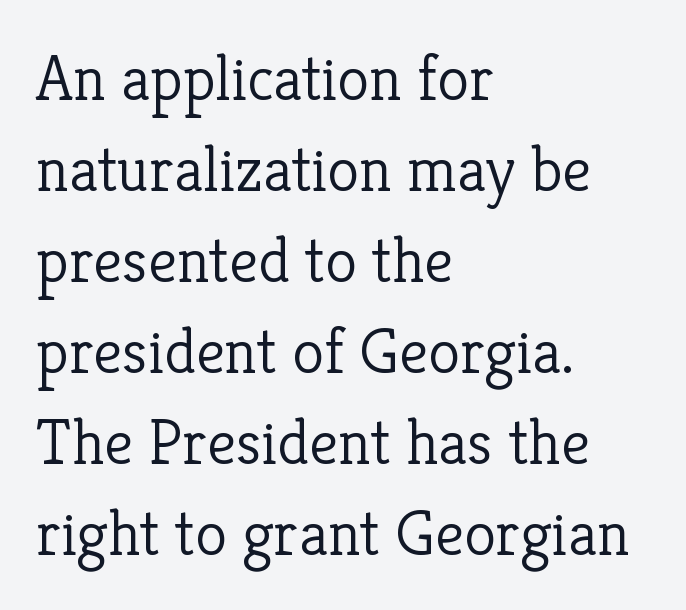
Q: Is the text bold? A: No.
Q: Is the text italic (slanted)? A: No, it is upright.
Q: Is the typeface a serif or a sans-serif typeface? A: Serif.
Q: Is the text underlined? A: No.
Q: How is the paragraph aligned? A: Left-aligned.
Q: Is the spacing between letters normal or unusually wide? A: Normal.
Q: Is the spacing between lines tight, normal or loose? A: Normal.
Q: Width (condensed, normal, or wide)? A: Normal.
Q: Stroke contrast? A: Low.
Q: x-height? A: Medium.
Q: Monospaced? A: No.
